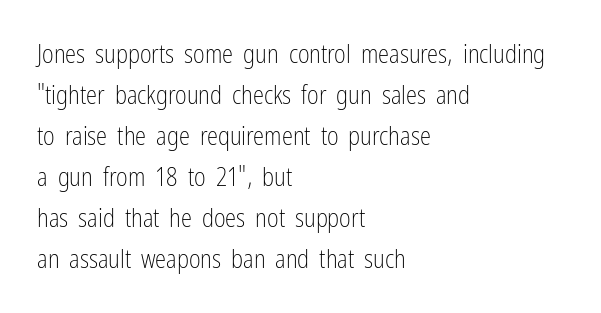
Is the stroke heavy? The answer is a plain regular-or-lighter. The leading is moderate, giving the passage an even texture. Students, note that the glyphs here touch the page at normal intervals. The paragraph shown leans on its left margin.
